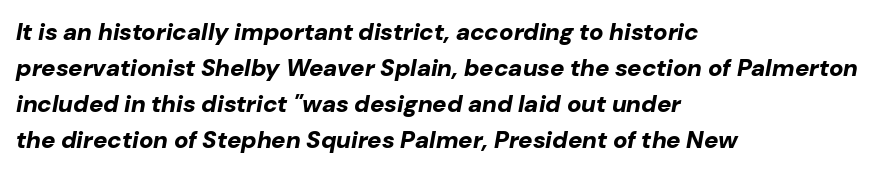
The image shows 24 px bold type, italic (leaning right); set left-aligned, normal line spacing (1.5x), normal letter spacing, not underlined.
